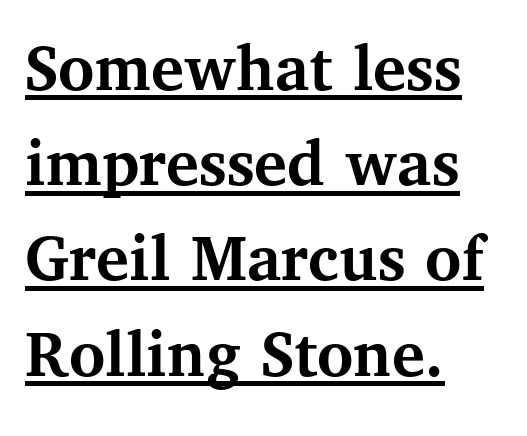
Q: Is the text bold? A: Yes.
Q: Is the text italic (slanted)? A: No, it is upright.
Q: Is the typeface a serif or a sans-serif typeface? A: Serif.
Q: Is the text underlined? A: Yes.
Q: How is the paragraph aligned? A: Left-aligned.
Q: Is the spacing between letters normal or unusually wide? A: Normal.
Q: Is the spacing between lines tight, normal or loose? A: Normal.
Q: Width (condensed, normal, or wide)? A: Normal.
Q: Stroke contrast? A: Medium.
Q: x-height? A: Medium.
Q: Monospaced? A: No.
